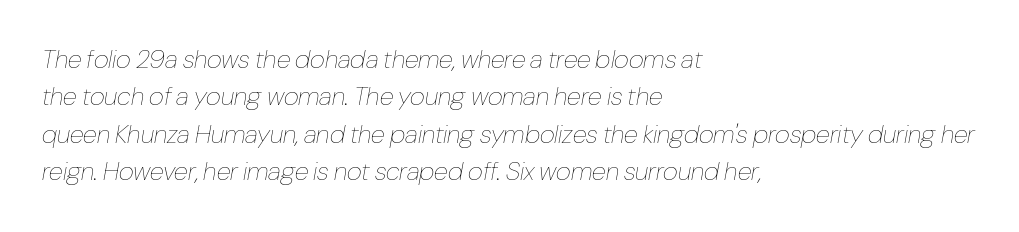
{"italic": "yes", "lean": "right", "slant_degrees": 10, "bold": "no", "underline": "no", "align": "left", "line_spacing": "normal", "line_spacing_ratio": 1.44, "letter_spacing": "normal", "letter_spacing_em": 0.0, "glyph_px": 26}
